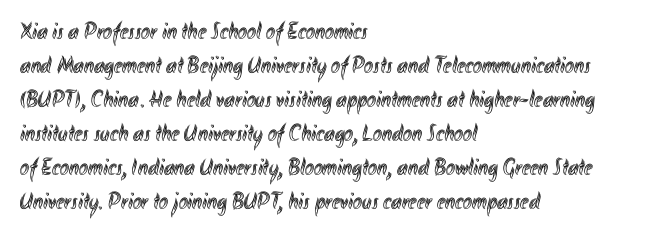
The image shows 24 px text type; set left-aligned, normal line spacing (1.42x), normal letter spacing, not underlined.
